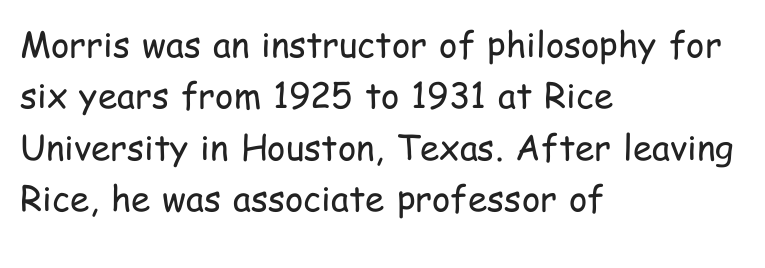
{"serif": "no", "italic": "no", "bold": "no", "weight": "regular", "width": "condensed", "stroke_contrast": "low", "x_height": "medium", "monospaced": "no", "underline": "no", "align": "left", "line_spacing": "normal", "line_spacing_ratio": 1.47, "letter_spacing": "normal", "letter_spacing_em": 0.0, "glyph_px": 35}
